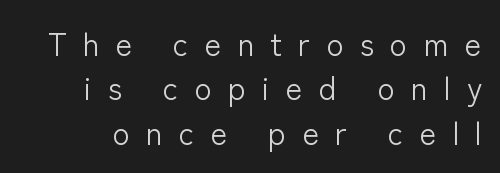
The image shows 32 px light sans-serif type, upright; set normal line spacing (1.39x), unusually wide letter spacing (+0.5 em), not underlined; low stroke contrast and a medium x-height.
